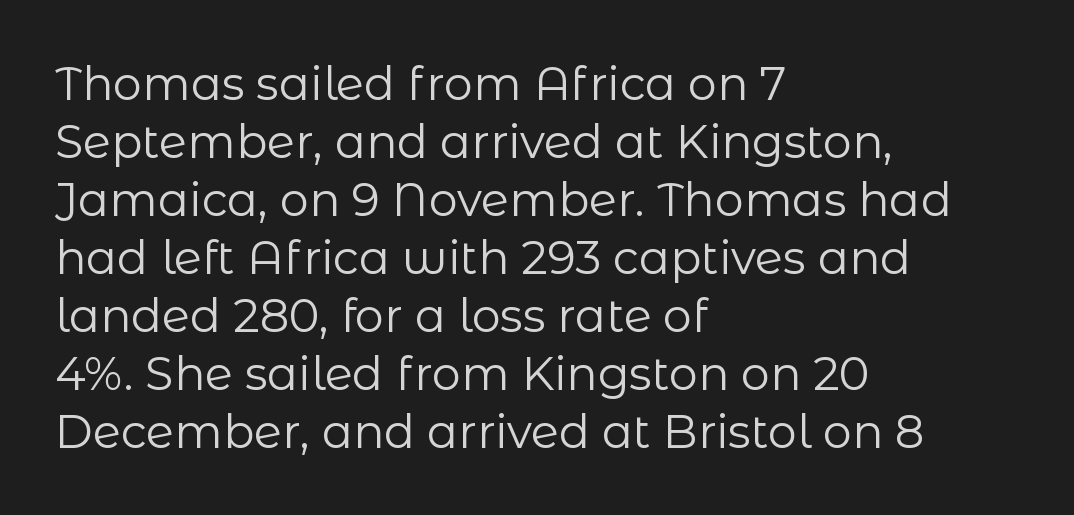
{"serif": "no", "italic": "no", "bold": "no", "weight": "regular", "width": "normal", "stroke_contrast": "low", "x_height": "medium", "monospaced": "no", "underline": "no", "align": "left", "line_spacing": "normal", "line_spacing_ratio": 1.26, "letter_spacing": "normal", "letter_spacing_em": 0.0, "glyph_px": 46}
